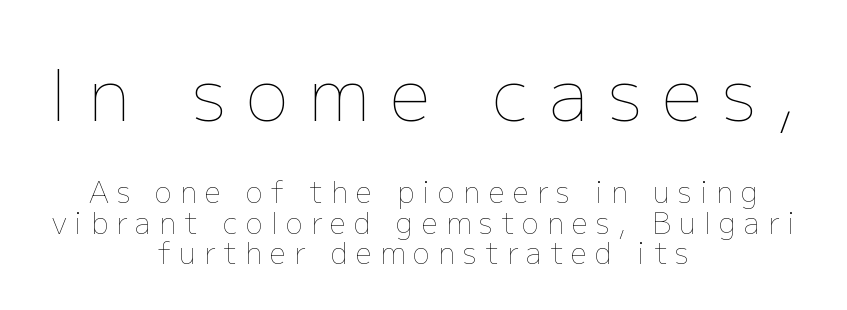
Q: Is the text bold? A: No.
Q: Is the text italic (slanted)? A: No, it is upright.
Q: Is the text underlined? A: No.
Q: How is the paragraph aligned? A: Centered.
Q: Is the spacing between letters normal or unusually wide? A: Unusually wide.
Q: Is the spacing between lines tight, normal or loose? A: Tight.
Q: Which block of text is set in a larger size, the first (top) or the second (bottom)? A: The first (top) one.
Q: Width (condensed, normal, or wide)? A: Normal.
Q: Stroke contrast? A: Low.
Q: x-height? A: Medium.
Q: Monospaced? A: No.
